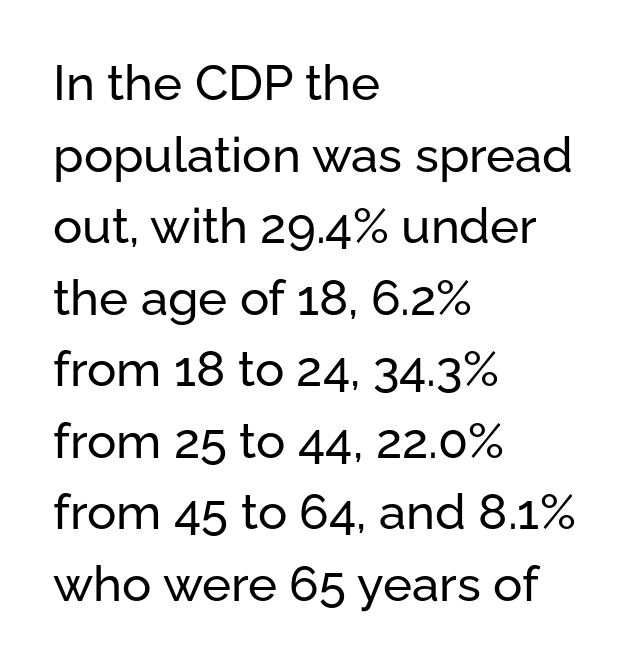
Q: Is the text italic (slanted)? A: No, it is upright.
Q: Is the typeface a serif or a sans-serif typeface? A: Sans-serif.
Q: Is the text underlined? A: No.
Q: How is the paragraph aligned? A: Left-aligned.
Q: Is the spacing between letters normal or unusually wide? A: Normal.
Q: Is the spacing between lines tight, normal or loose? A: Normal.
Q: Width (condensed, normal, or wide)? A: Normal.
Q: Stroke contrast? A: Low.
Q: x-height? A: Medium.
Q: Monospaced? A: No.
